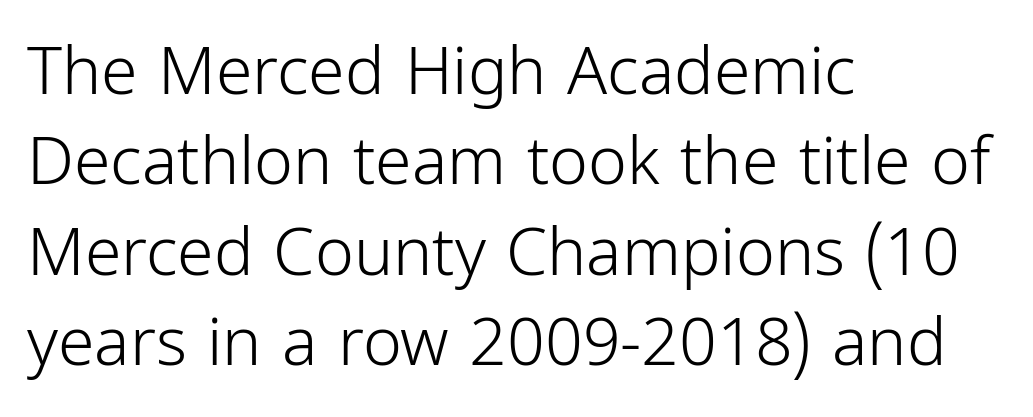
{"serif": "no", "italic": "no", "bold": "no", "weight": "light", "width": "condensed", "stroke_contrast": "low", "x_height": "medium", "monospaced": "no", "underline": "no", "align": "left", "line_spacing": "normal", "line_spacing_ratio": 1.37, "letter_spacing": "normal", "letter_spacing_em": 0.0, "glyph_px": 66}
